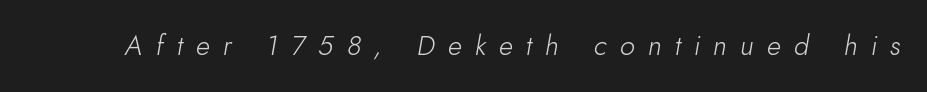
The image shows 27 px text type, italic (leaning right); set unusually wide letter spacing (+0.49 em), not underlined.
